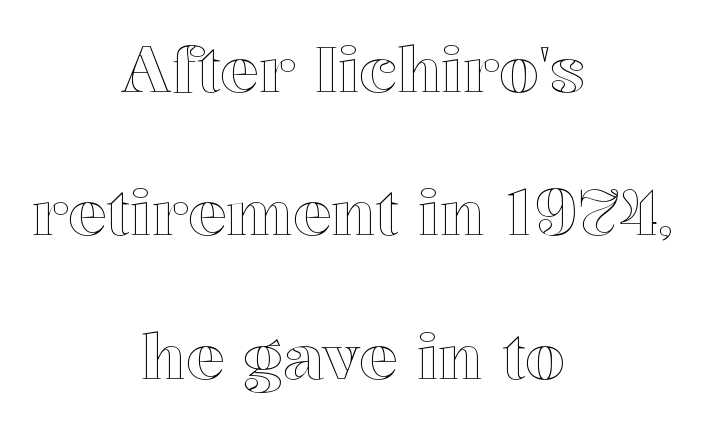
{"italic": "no", "width": "normal", "x_height": "medium", "monospaced": "no", "underline": "no", "align": "center", "line_spacing": "loose", "line_spacing_ratio": 2.24, "letter_spacing": "normal", "letter_spacing_em": 0.0, "glyph_px": 64}
